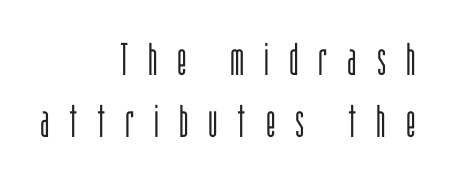
Q: Is the text bold? A: No.
Q: Is the text italic (slanted)? A: No, it is upright.
Q: Is the typeface a serif or a sans-serif typeface? A: Sans-serif.
Q: Is the text underlined? A: No.
Q: How is the paragraph aligned? A: Right-aligned.
Q: Is the spacing between letters normal or unusually wide? A: Unusually wide.
Q: Is the spacing between lines tight, normal or loose? A: Normal.
Q: Width (condensed, normal, or wide)? A: Condensed.
Q: Stroke contrast? A: Low.
Q: x-height? A: Large.
Q: Monospaced? A: No.
